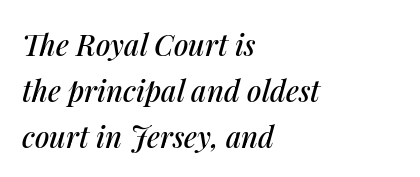
The image shows 29 px text type, italic (leaning right); set left-aligned, normal line spacing (1.58x), normal letter spacing, not underlined; medium stroke contrast and a medium x-height.
